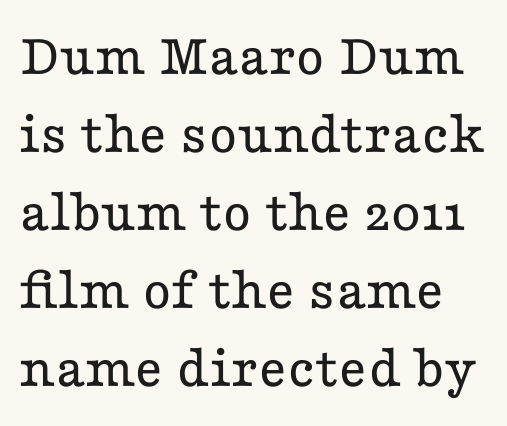
{"serif": "yes", "italic": "no", "bold": "no", "weight": "regular", "width": "wide", "stroke_contrast": "low", "x_height": "medium", "monospaced": "no", "underline": "no", "line_spacing": "normal", "line_spacing_ratio": 1.28, "letter_spacing": "normal", "letter_spacing_em": 0.0, "glyph_px": 61}
